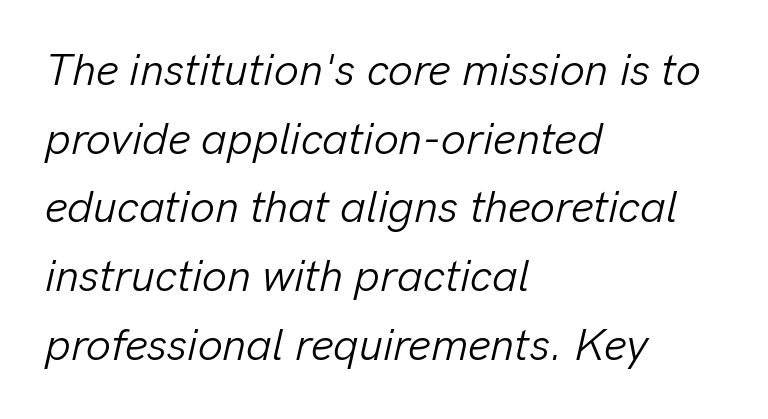
{"italic": "yes", "lean": "right", "slant_degrees": 13, "bold": "no", "weight": "light", "width": "normal", "stroke_contrast": "low", "x_height": "medium", "monospaced": "no", "underline": "no", "align": "left", "line_spacing": "normal", "line_spacing_ratio": 1.56, "letter_spacing": "normal", "letter_spacing_em": 0.0, "glyph_px": 44}
